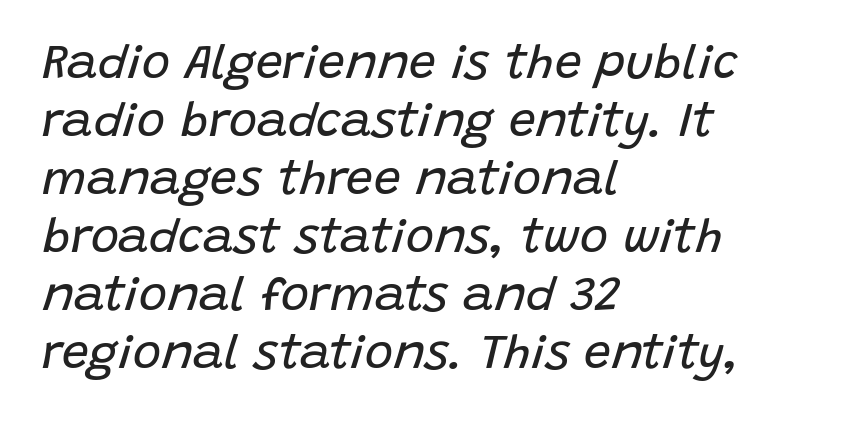
The rendering keeps characters at their native spacing. The space beneath each line is pristine and unruled. The passage shown leans; its letterforms are oblique. Looks like regular typesetting: each glyph gets only the width it needs.
